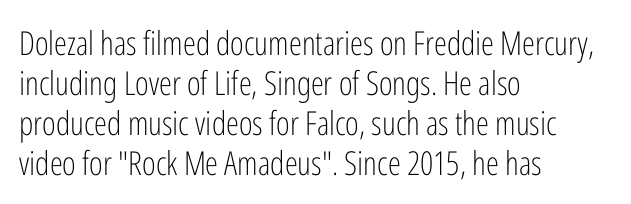
Grotesque or geometric, the face here clearly has no serifs. One-word summary of the alignment: left. The letters stand straight up with perfectly vertical stems. A typesetter would call this proportional, since set widths differ per character. The passage shown is not underscored anywhere.
